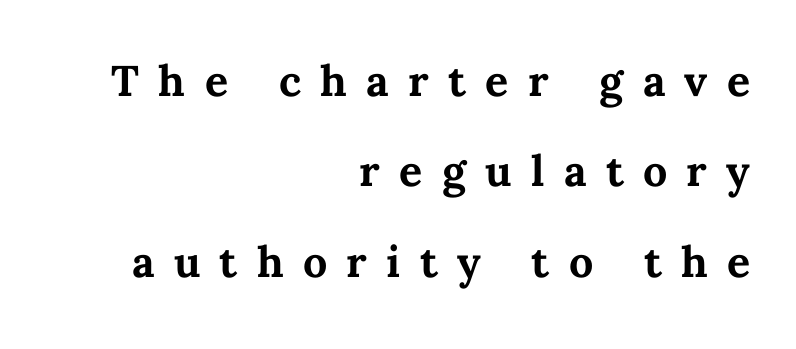
Visually the block forms a straight wall on the right and a jagged coastline on the left. The rendering uses natural spacing where letterforms have individual widths. In terms of posture, this sample is upright. The sample has been set heavy, in full bold.
